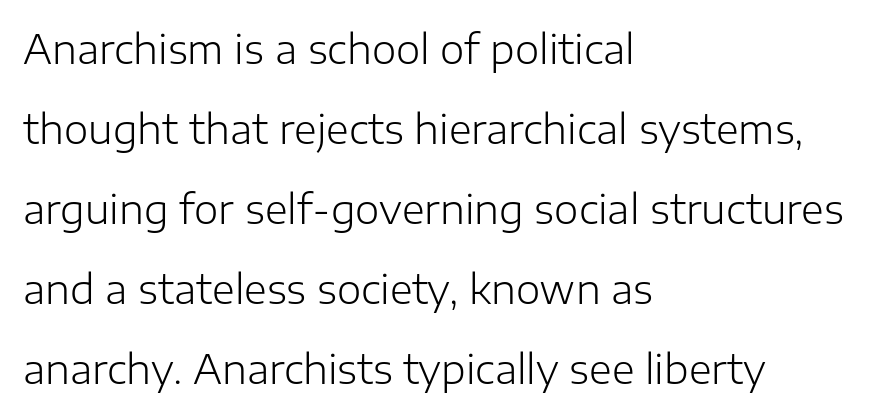
The image shows 39 px light sans-serif type, upright; set left-aligned, loose line spacing (2.05x), normal letter spacing, not underlined; low stroke contrast and a medium x-height.
